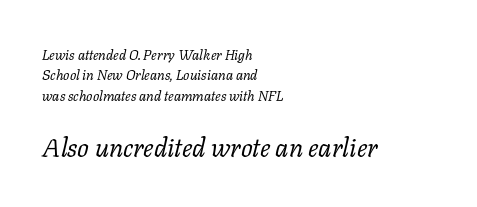
The image shows 26 px text type, italic (leaning right); set left-aligned, normal line spacing (1.45x), normal letter spacing, not underlined; the second (bottom) block is 1.86x larger.
